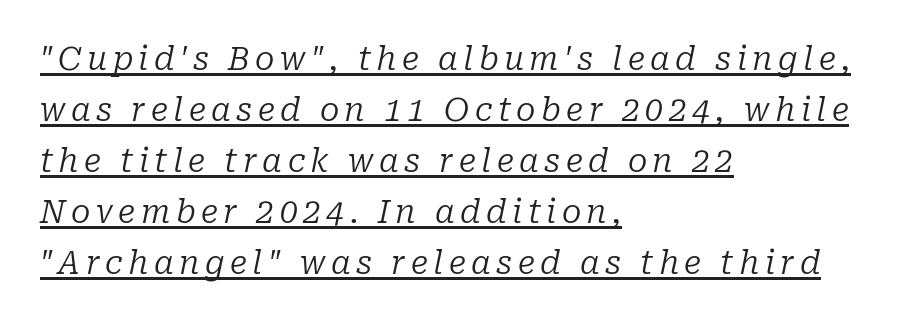
A typesetter would label this face a serif. Does a line run under the words? Yes, clearly. Compared with a typical body face, this is equally light or lighter still. These lines sit exactly where default settings would place them. Characters are canted at an angle relative to the baseline's perpendicular.
